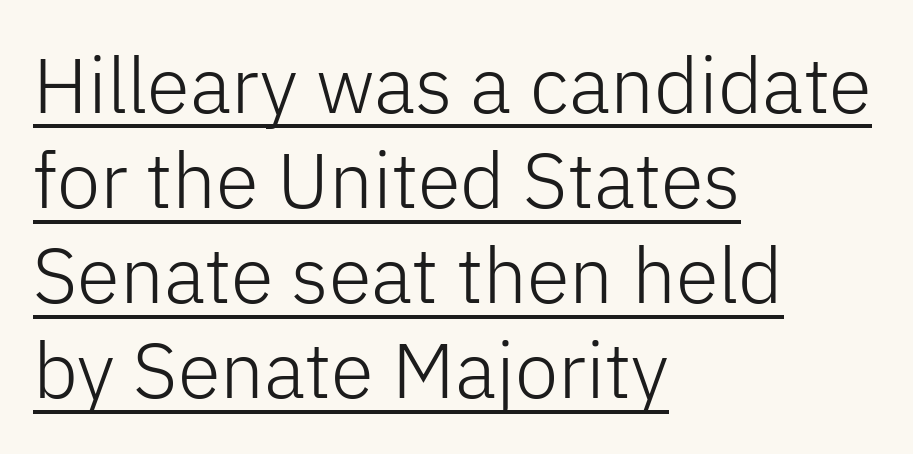
{"serif": "no", "italic": "no", "bold": "no", "weight": "light", "width": "normal", "stroke_contrast": "low", "x_height": "medium", "monospaced": "no", "underline": "yes", "align": "left", "line_spacing_ratio": 1.22, "letter_spacing": "normal", "letter_spacing_em": 0.0, "glyph_px": 78}
